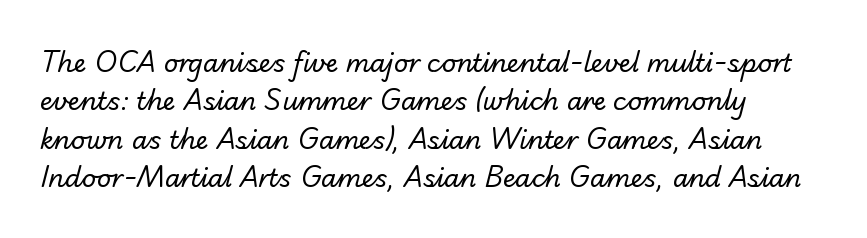
Q: Is the text bold? A: No.
Q: Is the text underlined? A: No.
Q: How is the paragraph aligned? A: Left-aligned.
Q: Is the spacing between letters normal or unusually wide? A: Normal.
Q: Is the spacing between lines tight, normal or loose? A: Normal.
